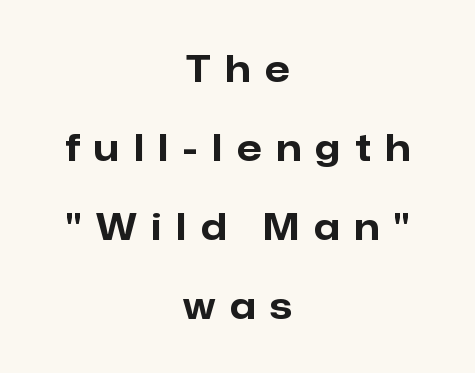
The image shows 36 px bold sans-serif type, upright; set centered, loose line spacing (2.19x), unusually wide letter spacing (+0.41 em), not underlined; low stroke contrast and a medium x-height.
